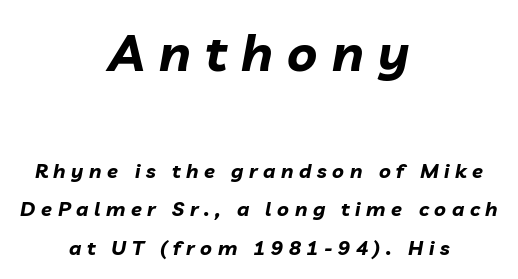
{"italic": "yes", "lean": "right", "slant_degrees": 10, "bold": "yes", "weight": "bold", "width": "normal", "stroke_contrast": "low", "x_height": "medium", "monospaced": "no", "underline": "no", "align": "center", "line_spacing": "loose", "line_spacing_ratio": 1.91, "letter_spacing": "wide", "letter_spacing_em": 0.28, "larger_block": "first", "size_ratio": 2.55, "glyph_px": 51}
